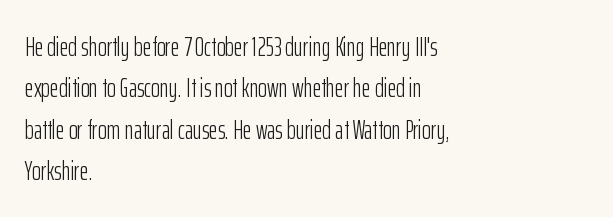
Q: Is the text bold? A: No.
Q: Is the text italic (slanted)? A: No, it is upright.
Q: Is the text underlined? A: No.
Q: How is the paragraph aligned? A: Left-aligned.
Q: Is the spacing between letters normal or unusually wide? A: Normal.
Q: Is the spacing between lines tight, normal or loose? A: Normal.
